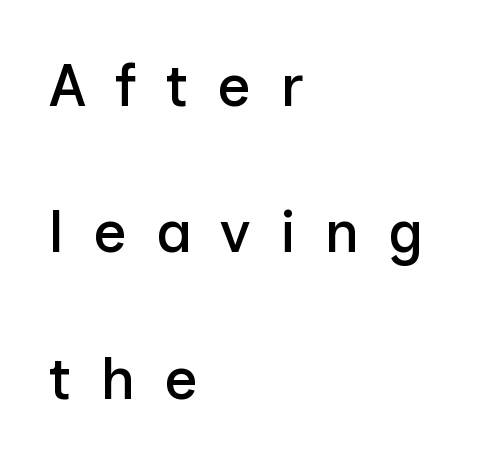
The image shows 59 px sans-serif type, upright; set left-aligned, loose line spacing (2.48x), unusually wide letter spacing (+0.49 em), not underlined; low stroke contrast and a medium x-height.
